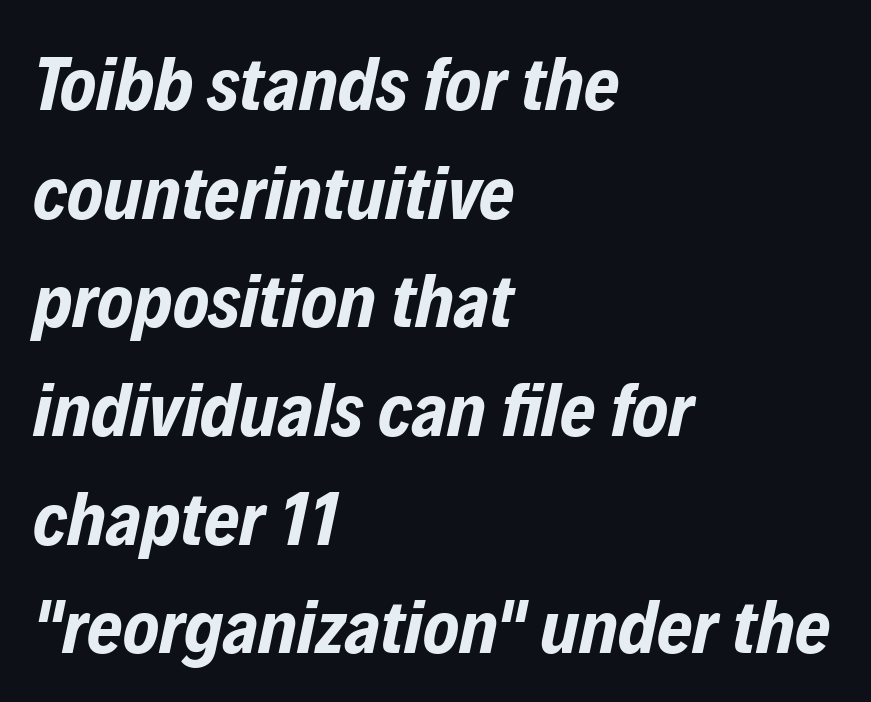
Q: Is the text bold? A: Yes.
Q: Is the text italic (slanted)? A: Yes, it leans right by about 12 degrees.
Q: Is the text underlined? A: No.
Q: How is the paragraph aligned? A: Left-aligned.
Q: Is the spacing between letters normal or unusually wide? A: Normal.
Q: Is the spacing between lines tight, normal or loose? A: Normal.
Q: Width (condensed, normal, or wide)? A: Condensed.
Q: Stroke contrast? A: Low.
Q: x-height? A: Medium.
Q: Monospaced? A: No.
